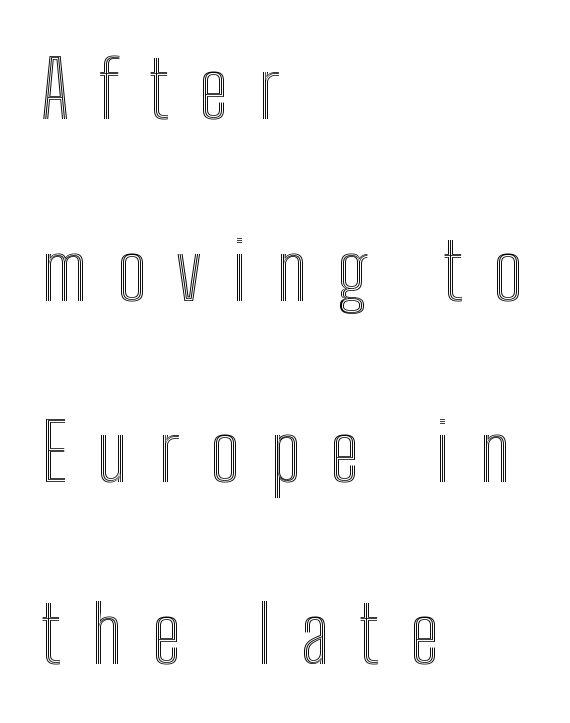
{"italic": "no", "width": "condensed", "x_height": "medium", "monospaced": "no", "underline": "no", "align": "left", "line_spacing": "loose", "line_spacing_ratio": 2.3, "letter_spacing": "wide", "letter_spacing_em": 0.38, "glyph_px": 79}
